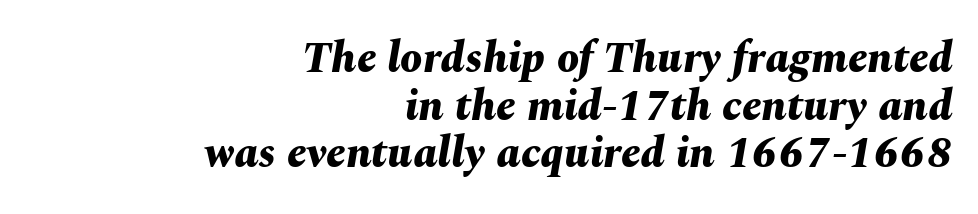
Q: Is the text bold? A: Yes.
Q: Is the text italic (slanted)? A: Yes, it leans right by about 10 degrees.
Q: Is the text underlined? A: No.
Q: How is the paragraph aligned? A: Right-aligned.
Q: Is the spacing between letters normal or unusually wide? A: Normal.
Q: Is the spacing between lines tight, normal or loose? A: Tight.
Q: Width (condensed, normal, or wide)? A: Normal.
Q: Stroke contrast? A: Medium.
Q: x-height? A: Medium.
Q: Monospaced? A: No.
